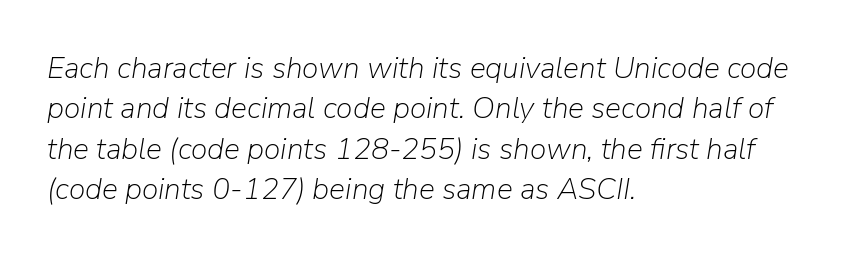
Descender tails drop into unmarked territory. It's the slanting kind of type. This sample uses plain, unmodified letter spacing. Typeset ragged right — the left edge is the straight one. Evenly set lines give the paragraph a standard silhouette. Bold? No — there's no thickening of the strokes.
